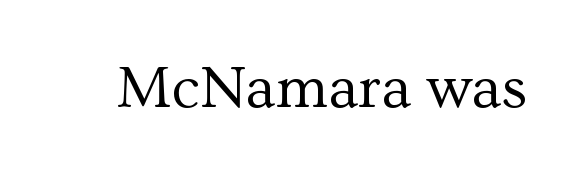
{"serif": "yes", "italic": "no", "bold": "no", "weight": "regular", "width": "normal", "stroke_contrast": "medium", "x_height": "medium", "monospaced": "no", "underline": "no", "letter_spacing": "normal", "letter_spacing_em": 0.0, "glyph_px": 60}
